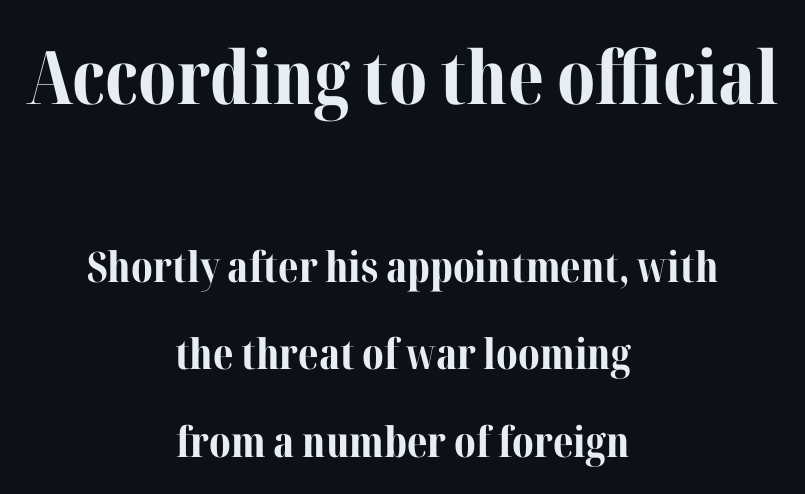
{"serif": "yes", "italic": "no", "bold": "yes", "weight": "bold", "width": "normal", "stroke_contrast": "medium", "x_height": "medium", "monospaced": "no", "underline": "no", "align": "center", "line_spacing": "loose", "line_spacing_ratio": 2.08, "letter_spacing": "normal", "letter_spacing_em": 0.0, "larger_block": "first", "size_ratio": 1.76, "glyph_px": 74}
